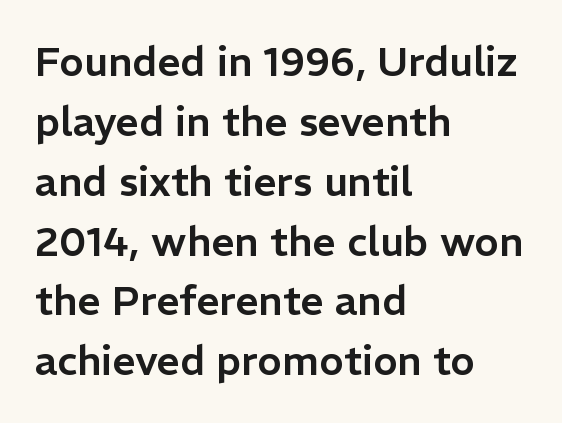
The image shows 41 px sans-serif type, upright; set left-aligned, normal line spacing (1.46x), normal letter spacing, not underlined; low stroke contrast and a medium x-height.
